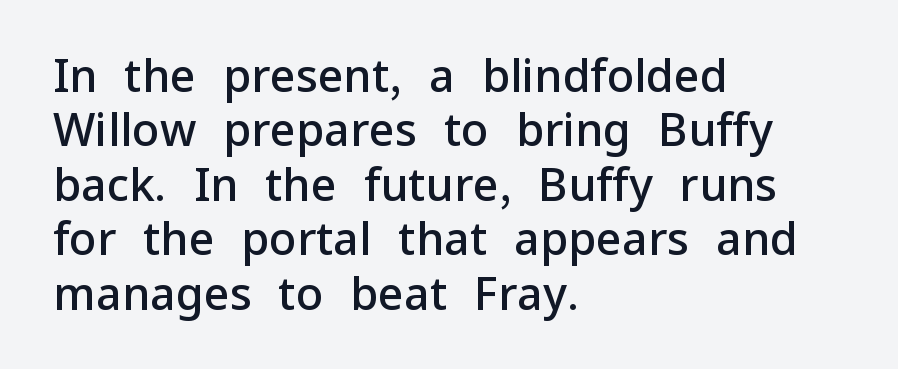
Q: Is the text bold? A: Semi-bold.
Q: Is the text italic (slanted)? A: No, it is upright.
Q: Is the typeface a serif or a sans-serif typeface? A: Sans-serif.
Q: Is the text underlined? A: No.
Q: How is the paragraph aligned? A: Left-aligned.
Q: Is the spacing between letters normal or unusually wide? A: Normal.
Q: Width (condensed, normal, or wide)? A: Normal.
Q: Stroke contrast? A: Low.
Q: x-height? A: Medium.
Q: Monospaced? A: No.
